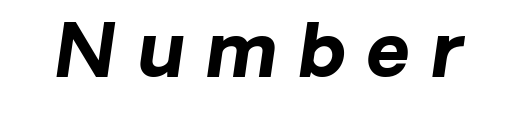
{"serif": "no", "bold": "yes", "weight": "bold", "width": "normal", "stroke_contrast": "low", "x_height": "medium", "monospaced": "no", "underline": "no", "letter_spacing": "wide", "letter_spacing_em": 0.3, "glyph_px": 74}
